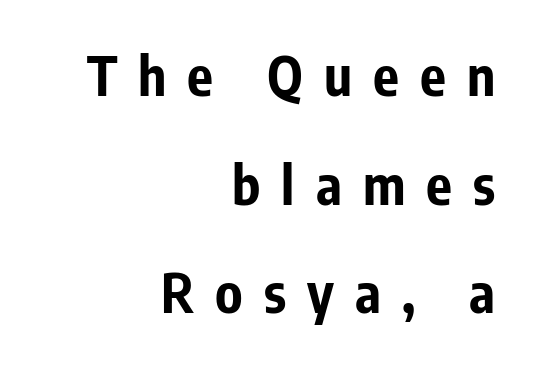
{"serif": "no", "italic": "no", "bold": "yes", "weight": "bold", "width": "condensed", "stroke_contrast": "low", "x_height": "medium", "monospaced": "no", "underline": "no", "align": "right", "line_spacing": "loose", "line_spacing_ratio": 2.01, "letter_spacing": "wide", "letter_spacing_em": 0.39, "glyph_px": 54}
